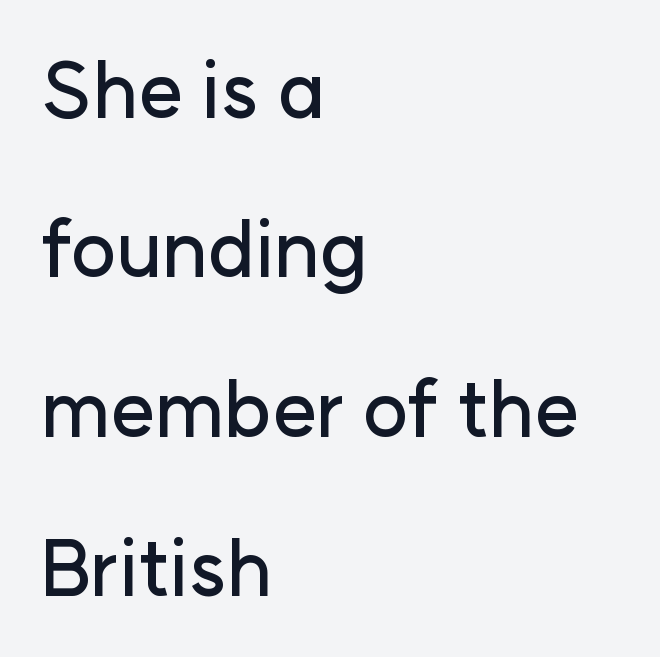
Q: Is the text italic (slanted)? A: No, it is upright.
Q: Is the typeface a serif or a sans-serif typeface? A: Sans-serif.
Q: Is the text underlined? A: No.
Q: How is the paragraph aligned? A: Left-aligned.
Q: Is the spacing between letters normal or unusually wide? A: Normal.
Q: Is the spacing between lines tight, normal or loose? A: Loose.
Q: Width (condensed, normal, or wide)? A: Normal.
Q: Stroke contrast? A: Low.
Q: x-height? A: Medium.
Q: Monospaced? A: No.
